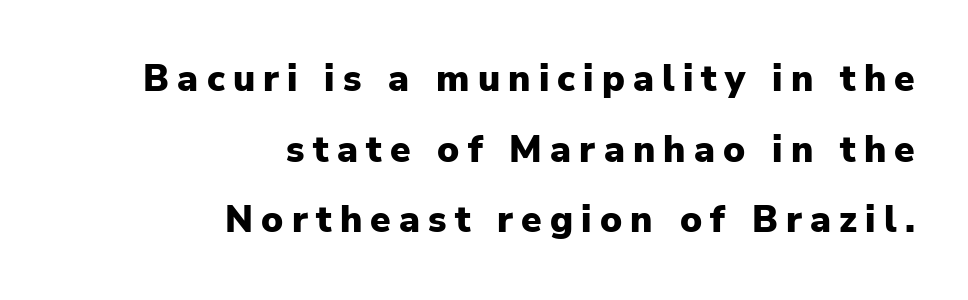
The image shows 37 px heavy sans-serif type, upright; set right-aligned, loose line spacing (1.91x), unusually wide letter spacing (+0.22 em), not underlined; low stroke contrast and a medium x-height.
